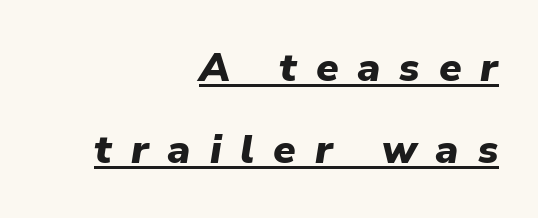
The image shows 40 px heavy type, italic (leaning right); set right-aligned, loose line spacing (2.05x), unusually wide letter spacing (+0.47 em), underlined; low stroke contrast and a medium x-height.
